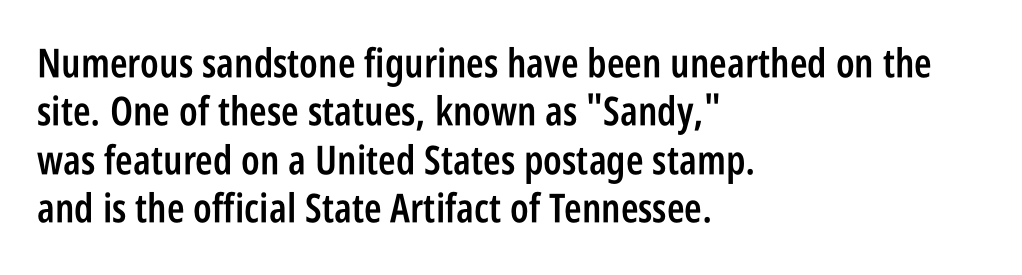
The image shows 40 px semibold, condensed sans-serif type, upright; set left-aligned, line spacing 1.21x, normal letter spacing, not underlined; low stroke contrast and a large x-height.
